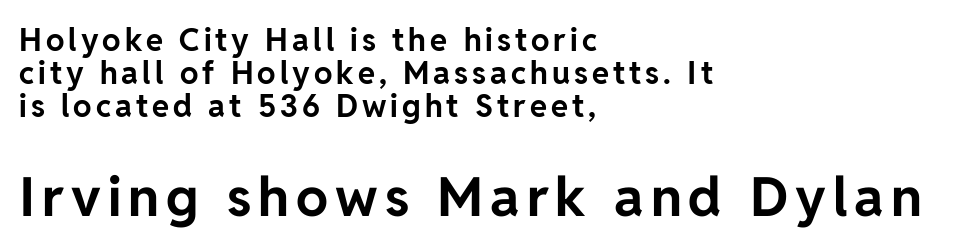
{"serif": "no", "italic": "no", "bold": "yes", "weight": "bold", "width": "normal", "stroke_contrast": "low", "x_height": "medium", "monospaced": "no", "underline": "no", "align": "left", "line_spacing": "tight", "line_spacing_ratio": 1.06, "larger_block": "second", "size_ratio": 1.74, "glyph_px": 54}
